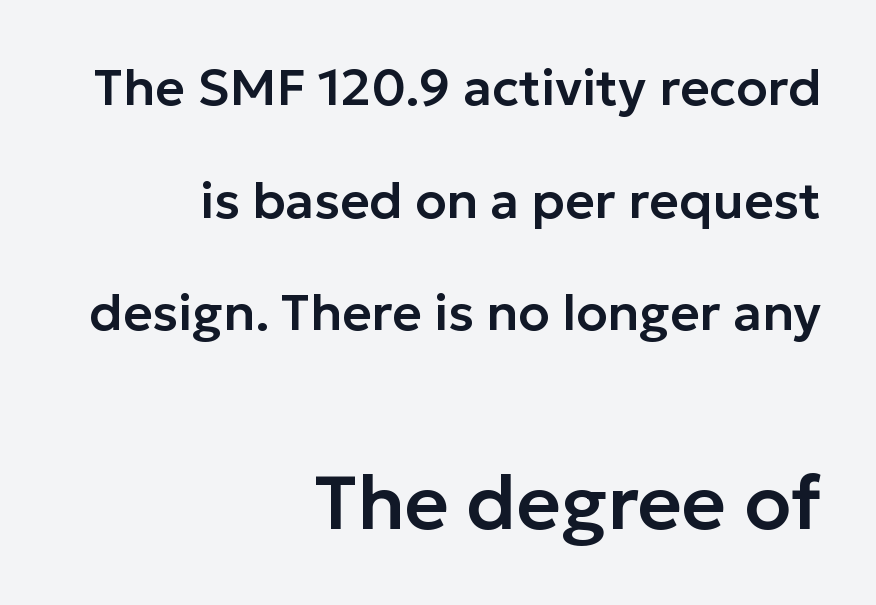
The image shows 76 px sans-serif type, upright; set right-aligned, loose line spacing (2.21x), normal letter spacing, not underlined; the second (bottom) block is 1.49x larger; low stroke contrast and a medium x-height.
